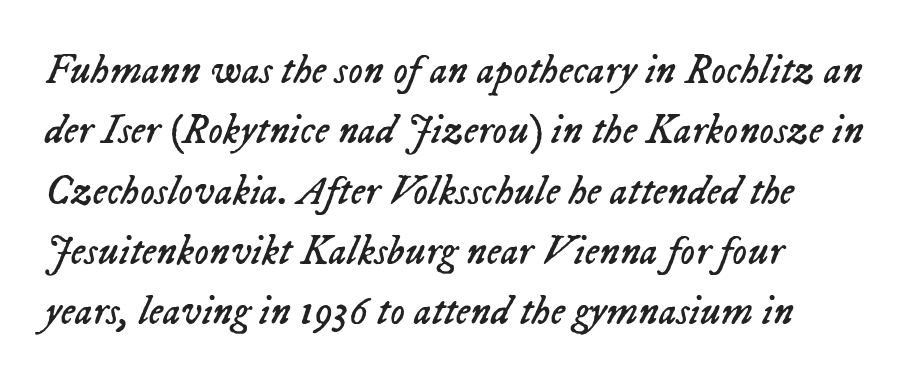
{"italic": "yes", "lean": "right", "slant_degrees": 23, "bold": "no", "weight": "regular", "width": "normal", "stroke_contrast": "low", "x_height": "medium", "monospaced": "no", "underline": "no", "align": "left", "line_spacing": "normal", "line_spacing_ratio": 1.47, "letter_spacing": "normal", "letter_spacing_em": 0.0, "glyph_px": 41}
